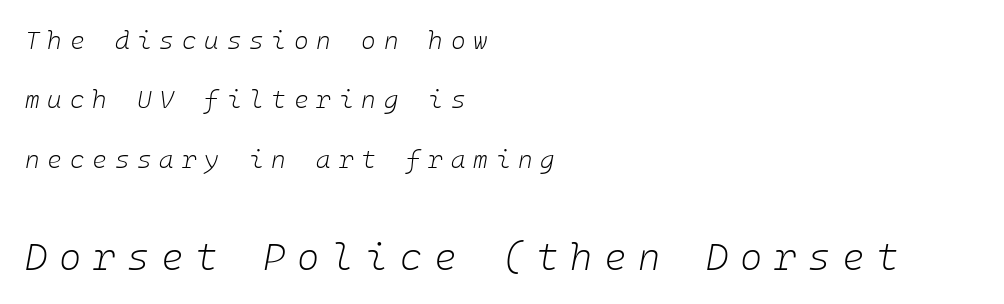
What stands out about the letter spacing? Its width — letters are far apart. The lines are spread far apart with generous leading. The lines in this sample share a left origin and differ only in where they stop. Decoration check: the copy has no underline.
